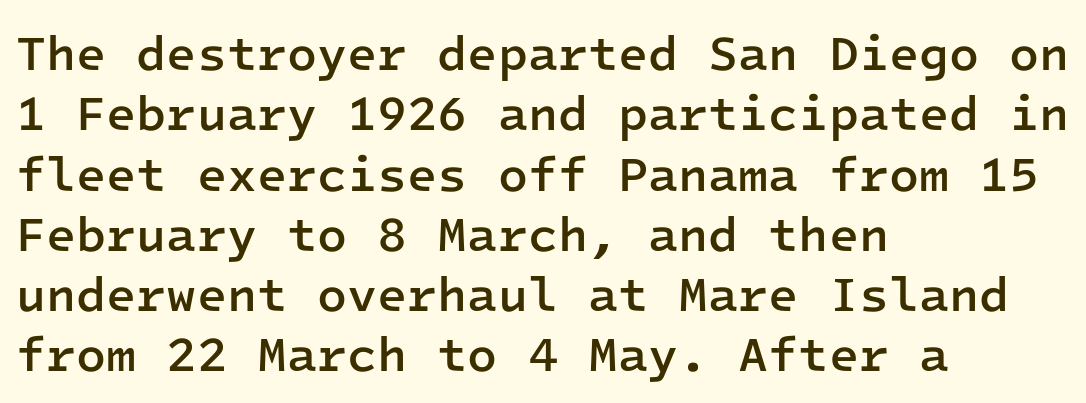
The font's upright variant was chosen for this text. Stroke terminals: plain, sans-serif. These lines are rendered in a fixed-pitch font. A fair bit of extra ink — the face is semibold, not bold. Students, note that the glyphs here touch the page at normal intervals.
